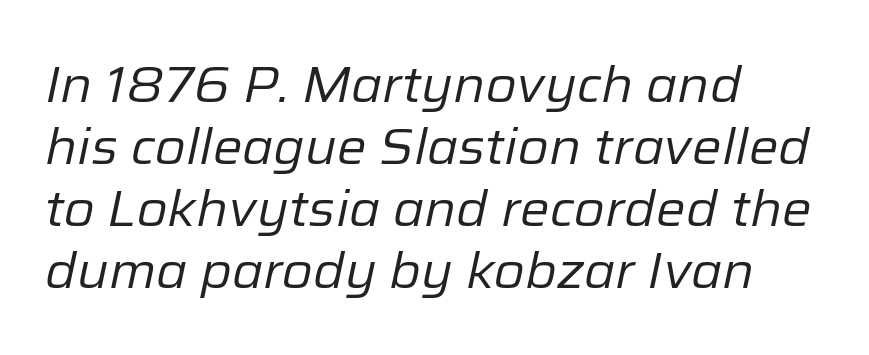
Q: Is the text bold? A: No.
Q: Is the text italic (slanted)? A: Yes, it leans right by about 12 degrees.
Q: Is the text underlined? A: No.
Q: How is the paragraph aligned? A: Left-aligned.
Q: Is the spacing between letters normal or unusually wide? A: Normal.
Q: Width (condensed, normal, or wide)? A: Normal.
Q: Stroke contrast? A: Low.
Q: x-height? A: Medium.
Q: Monospaced? A: No.
